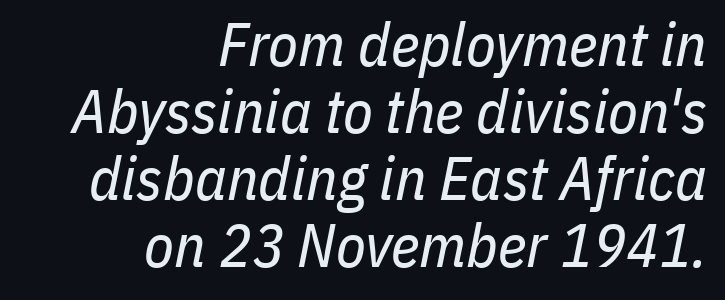
{"italic": "yes", "lean": "right", "slant_degrees": 11, "bold": "no", "weight": "regular", "width": "condensed", "stroke_contrast": "low", "x_height": "medium", "monospaced": "no", "underline": "no", "align": "right", "line_spacing": "tight", "line_spacing_ratio": 1.1, "letter_spacing": "normal", "letter_spacing_em": 0.0, "glyph_px": 61}
